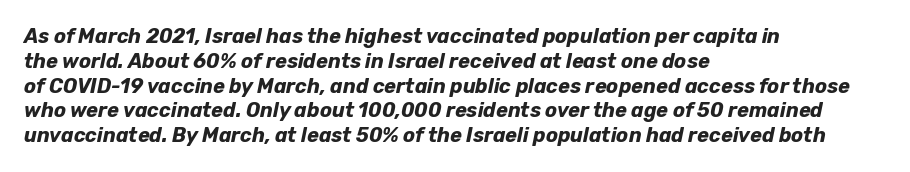
{"italic": "yes", "lean": "right", "slant_degrees": 12, "bold": "yes", "underline": "no", "align": "left", "line_spacing_ratio": 1.24, "letter_spacing": "normal", "letter_spacing_em": 0.0, "glyph_px": 20}
